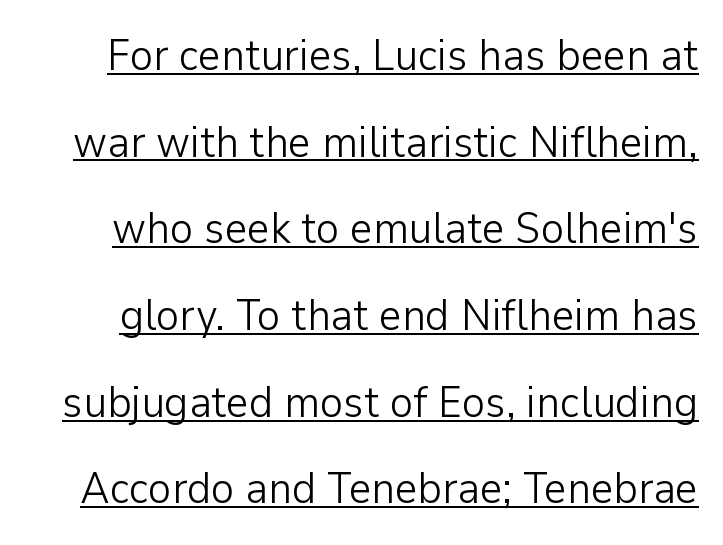
Caption: lettering with a line underneath. Think standard paragraph weight, or any step lighter than that. What's the leading like? Stretched, with rows far apart. Italic? Not at all — the glyphs are vertical. Unlike a traditional serif, this face leaves its strokes unadorned.
